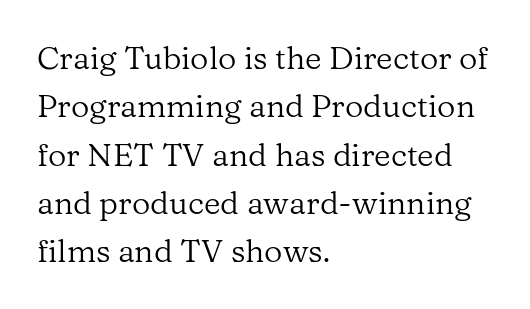
The image shows 32 px regular-weight serif type, upright; set left-aligned, normal line spacing (1.51x), normal letter spacing, not underlined; low stroke contrast and a medium x-height.
